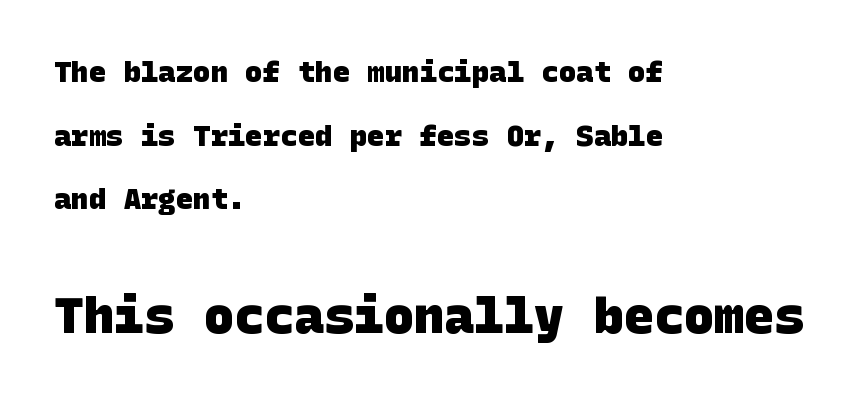
Larger block? The one below; the one above is distinctly smaller. The ragged edge is on the right, which tells us the setting is flush left. Note: no serifs on the glyphs. Underlining? Definitely not there.
